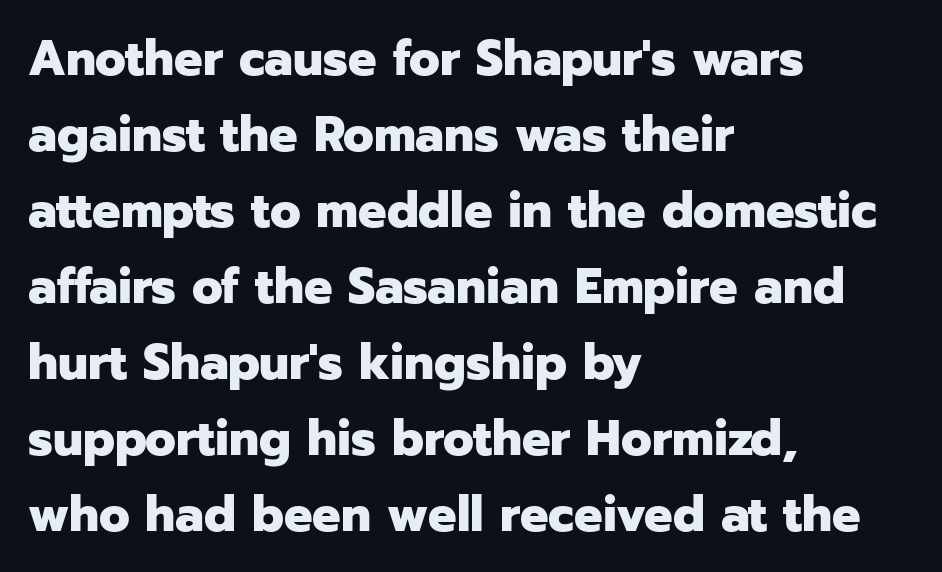
{"serif": "no", "italic": "no", "bold": "yes", "weight": "heavy", "width": "normal", "stroke_contrast": "low", "x_height": "medium", "monospaced": "no", "underline": "no", "align": "left", "line_spacing": "normal", "line_spacing_ratio": 1.52, "letter_spacing": "normal", "letter_spacing_em": 0.0, "glyph_px": 50}
